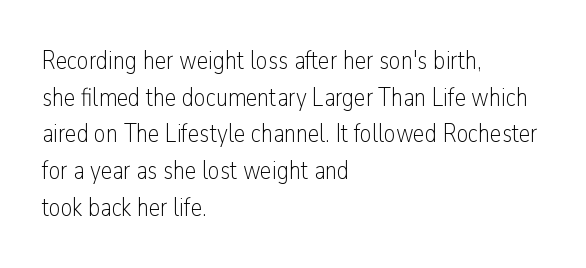
The image shows 26 px text type, upright; set left-aligned, normal line spacing (1.41x), normal letter spacing, not underlined.
